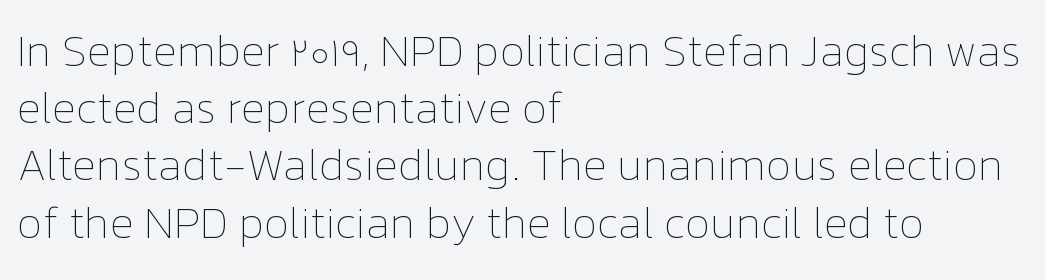
Q: Is the text bold? A: No.
Q: Is the text italic (slanted)? A: No, it is upright.
Q: Is the text underlined? A: No.
Q: How is the paragraph aligned? A: Left-aligned.
Q: Is the spacing between letters normal or unusually wide? A: Normal.
Q: Is the spacing between lines tight, normal or loose? A: Normal.
Q: Width (condensed, normal, or wide)? A: Normal.
Q: Stroke contrast? A: Low.
Q: x-height? A: Medium.
Q: Monospaced? A: No.
